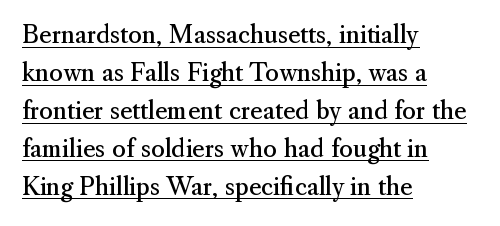
This rendering uses left alignment, leaving the right contour irregular. The rendering uses a moderate line-height, typical for paragraphs. Decoration check: the copy is underlined. Nope, not italic — everything's standing straight. The font is comparable to plain body text, perhaps lighter.
